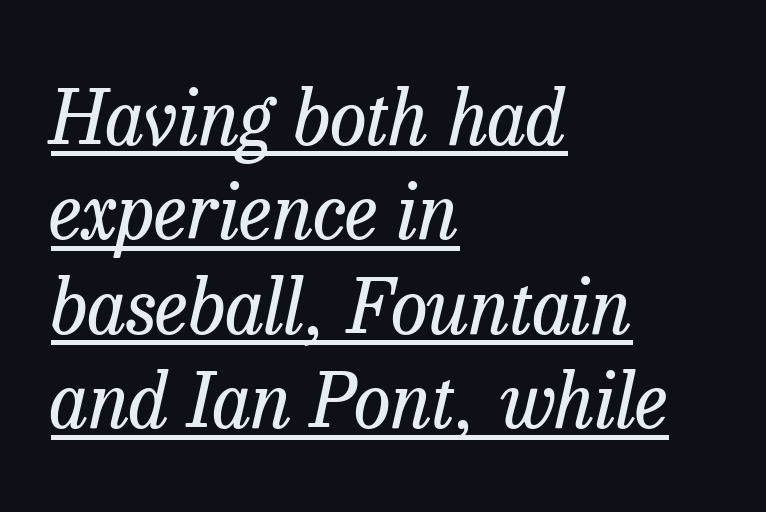
Q: Is the text bold? A: No.
Q: Is the text italic (slanted)? A: Yes, it leans right by about 13 degrees.
Q: Is the typeface a serif or a sans-serif typeface? A: Serif.
Q: Is the text underlined? A: Yes.
Q: How is the paragraph aligned? A: Left-aligned.
Q: Is the spacing between letters normal or unusually wide? A: Normal.
Q: Is the spacing between lines tight, normal or loose? A: Normal.
Q: Width (condensed, normal, or wide)? A: Normal.
Q: Stroke contrast? A: Low.
Q: x-height? A: Medium.
Q: Monospaced? A: No.
